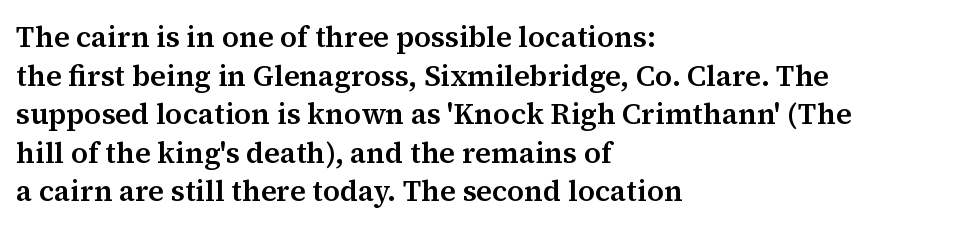
The image shows 29 px serif type, upright; set left-aligned, normal line spacing (1.33x), normal letter spacing, not underlined; medium stroke contrast and a medium x-height.
